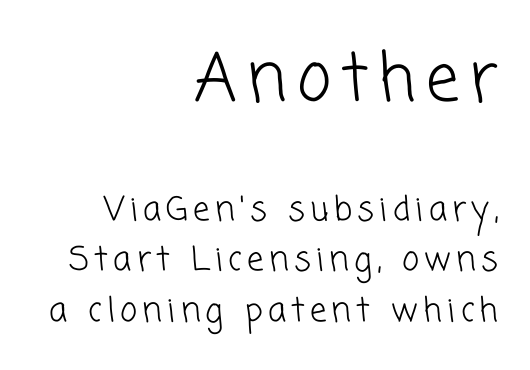
The image shows 66 px light sans-serif type; set right-aligned, normal line spacing (1.53x), not underlined; the first (top) block is 2.0x larger; low stroke contrast and a medium x-height.
